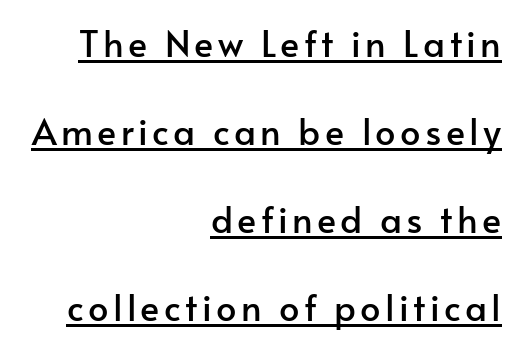
The image shows 36 px sans-serif type, upright; set right-aligned, loose line spacing (2.44x), underlined; low stroke contrast and a small x-height.
